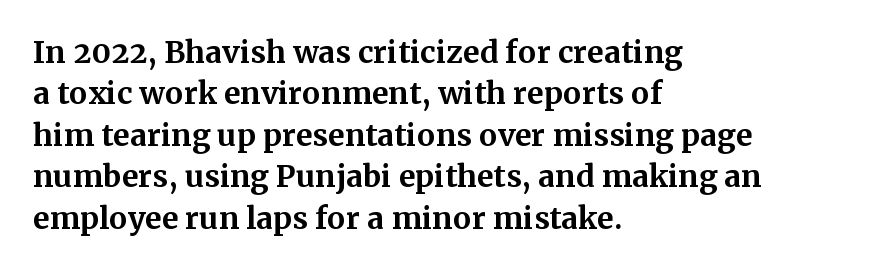
Q: Is the text bold? A: Yes.
Q: Is the text italic (slanted)? A: No, it is upright.
Q: Is the typeface a serif or a sans-serif typeface? A: Serif.
Q: Is the text underlined? A: No.
Q: How is the paragraph aligned? A: Left-aligned.
Q: Is the spacing between letters normal or unusually wide? A: Normal.
Q: Is the spacing between lines tight, normal or loose? A: Normal.
Q: Width (condensed, normal, or wide)? A: Normal.
Q: Stroke contrast? A: Medium.
Q: x-height? A: Medium.
Q: Monospaced? A: No.
